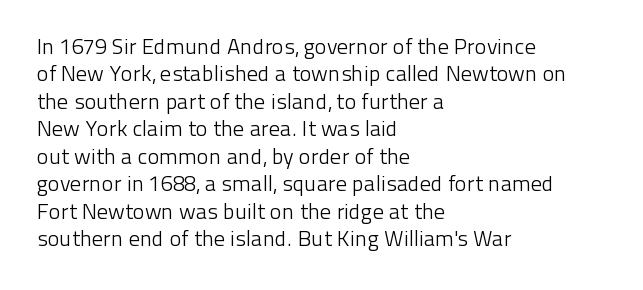
{"italic": "no", "bold": "no", "underline": "no", "align": "left", "line_spacing": "normal", "line_spacing_ratio": 1.25, "letter_spacing": "normal", "letter_spacing_em": 0.0, "glyph_px": 22}
